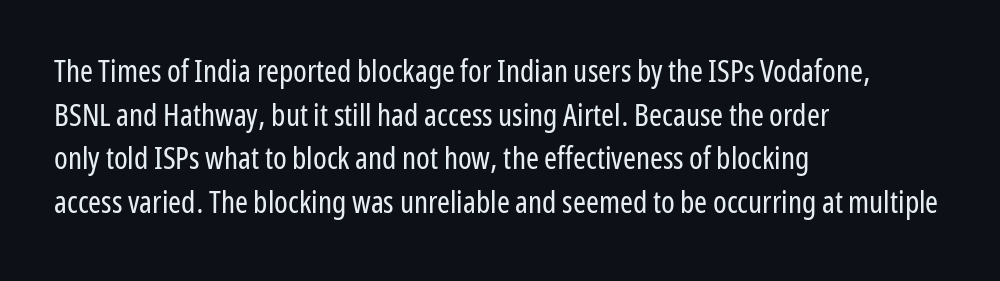
{"serif": "no", "italic": "no", "bold": "no", "weight": "regular", "width": "condensed", "stroke_contrast": "low", "x_height": "medium", "monospaced": "no", "underline": "no", "align": "left", "line_spacing": "normal", "line_spacing_ratio": 1.41, "letter_spacing": "normal", "letter_spacing_em": 0.0, "glyph_px": 31}
